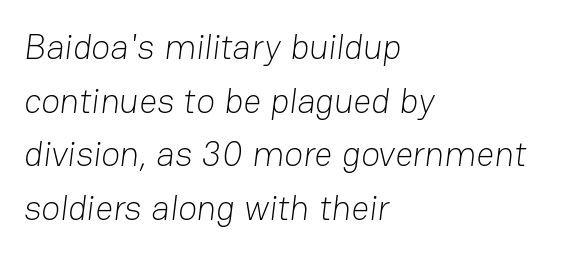
No letter is thick-stroked: the sample isn't bold. The face used here is rendered with its standard letterfit. This sample has the flowing, uneven cadence of proportional lettering. Reading down the block, your eye returns to a fixed left position each line.
